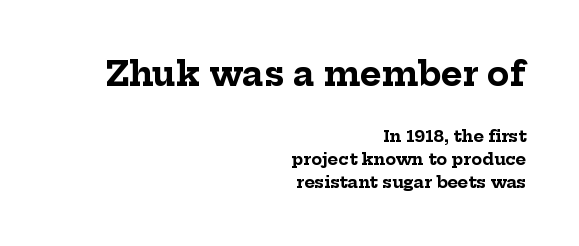
The image shows 33 px bold serif type, upright; set right-aligned, normal line spacing (1.42x), normal letter spacing, not underlined; the first (top) block is 2.06x larger; low stroke contrast and a medium x-height.
